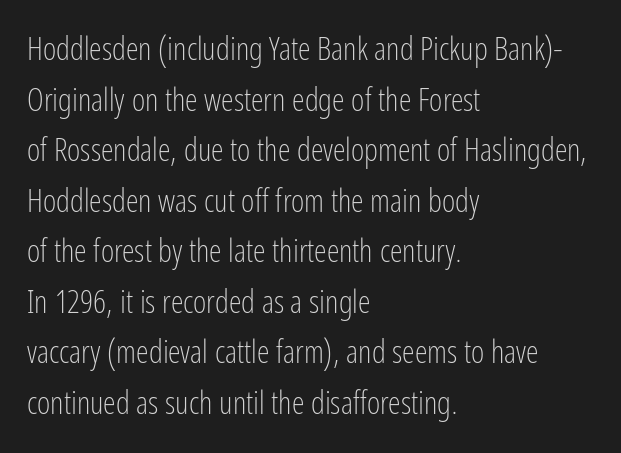
Q: Is the text bold? A: No.
Q: Is the text italic (slanted)? A: No, it is upright.
Q: Is the typeface a serif or a sans-serif typeface? A: Sans-serif.
Q: Is the text underlined? A: No.
Q: How is the paragraph aligned? A: Left-aligned.
Q: Is the spacing between letters normal or unusually wide? A: Normal.
Q: Is the spacing between lines tight, normal or loose? A: Normal.
Q: Width (condensed, normal, or wide)? A: Condensed.
Q: Stroke contrast? A: Low.
Q: x-height? A: Medium.
Q: Monospaced? A: No.
